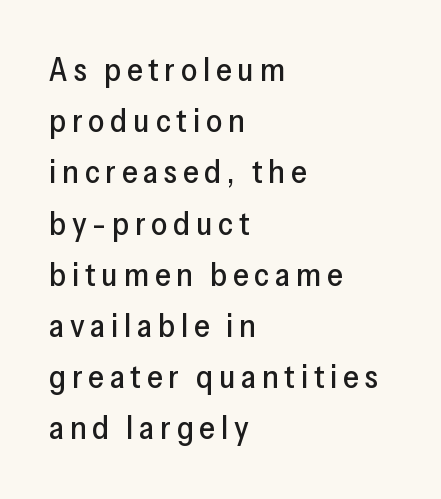
{"serif": "no", "italic": "no", "width": "normal", "stroke_contrast": "low", "x_height": "medium", "monospaced": "no", "underline": "no", "align": "left", "line_spacing": "normal", "line_spacing_ratio": 1.6, "glyph_px": 32}
